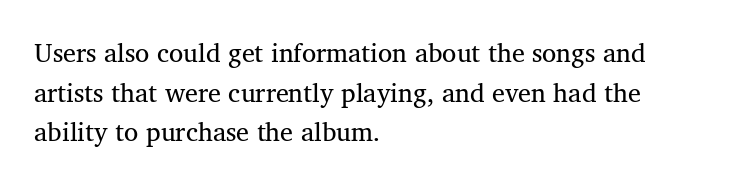
The block of text has a typical density, with ordinary space between rows. The line texture is even and compact thanks to regular tracking. Nothing heavy about these letters — not bold at all. Which margin do the lines hug? The left one — the right edge is uneven.
